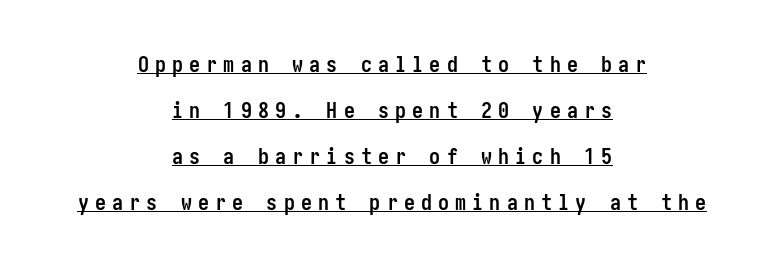
Q: Is the text bold? A: Yes.
Q: Is the text italic (slanted)? A: No, it is upright.
Q: Is the text underlined? A: Yes.
Q: How is the paragraph aligned? A: Centered.
Q: Is the spacing between letters normal or unusually wide? A: Unusually wide.
Q: Is the spacing between lines tight, normal or loose? A: Loose.
